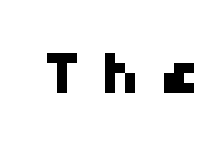
The image shows 64 px sans-serif type; set unusually wide letter spacing (+0.29 em), not underlined; low stroke contrast and a medium x-height.
